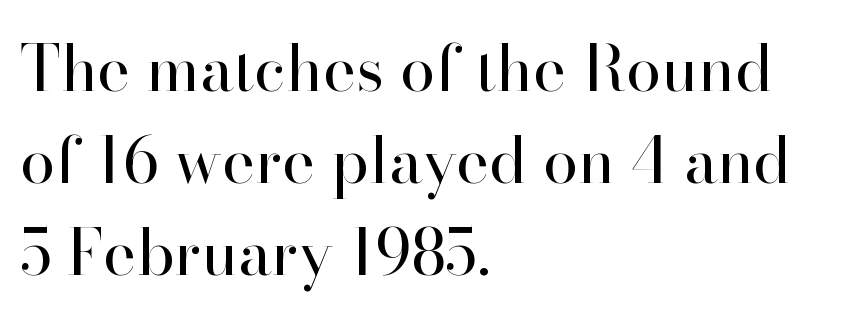
{"serif": "yes", "italic": "no", "bold": "no", "weight": "regular", "width": "normal", "stroke_contrast": "high", "x_height": "small", "monospaced": "no", "underline": "no", "align": "left", "line_spacing": "normal", "line_spacing_ratio": 1.46, "letter_spacing": "normal", "letter_spacing_em": 0.0, "glyph_px": 63}
